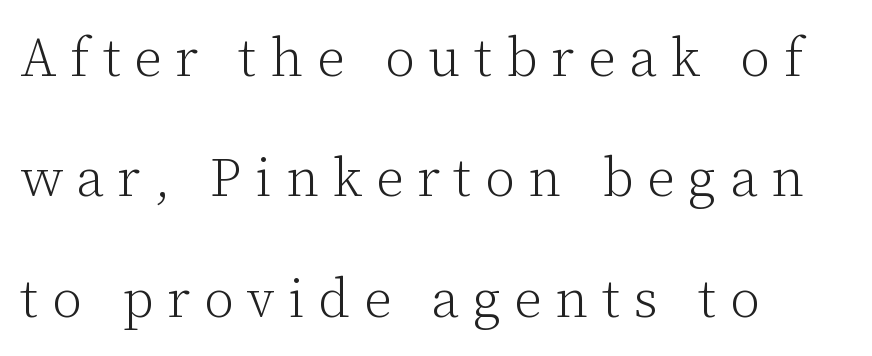
These lines were composed using upright roman letters. The text was rendered using a seriffed face with decorative stroke endings. One-word summary of the alignment: left. The typeface has the unassuming heft of standard copy or less. Whoever set this chose breathing room over compactness in the vertical rhythm. Varying glyph widths throughout — classic text-font behaviour.
